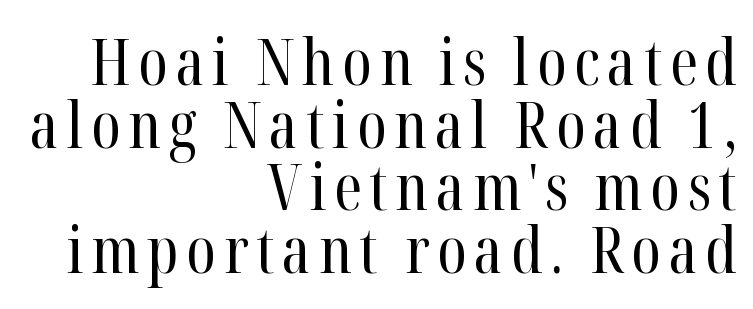
The image shows 64 px regular-weight, condensed serif type, upright; set right-aligned, tight line spacing (0.98x), not underlined; high stroke contrast and a medium x-height.
